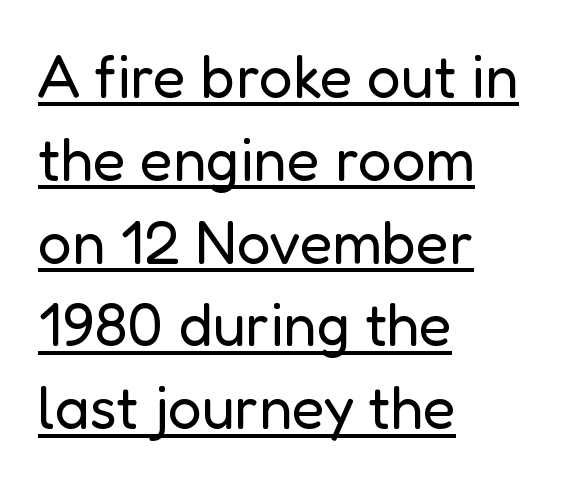
Is the block centered? No — it sits flush against the left margin. These lines keep a tight, regular rhythm from letter to letter. In designer terms, the underline attribute is active on this setting. These lines are rendered in a variable-pitch font.
